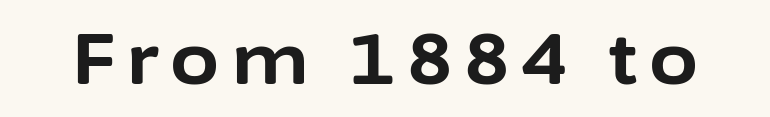
Ascenders rise straight up at ninety degrees. No word sits above an underline. The letters advance in unequal steps, a hallmark of proportional type. This rendering employs a face without finishing strokes, i.e., a sans-serif. These words are printed bold, with thick strokes throughout.
